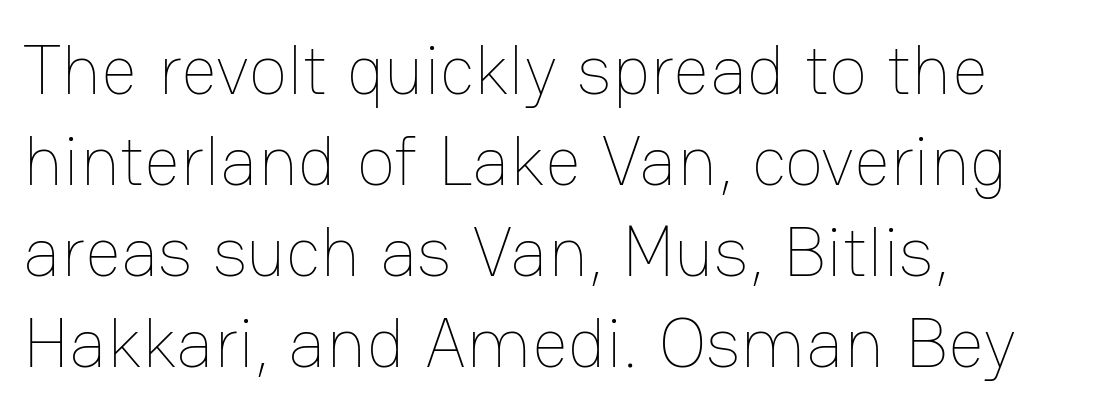
Q: Is the text bold? A: No.
Q: Is the text italic (slanted)? A: No, it is upright.
Q: Is the text underlined? A: No.
Q: How is the paragraph aligned? A: Left-aligned.
Q: Is the spacing between letters normal or unusually wide? A: Normal.
Q: Is the spacing between lines tight, normal or loose? A: Normal.
Q: Width (condensed, normal, or wide)? A: Normal.
Q: Stroke contrast? A: Low.
Q: x-height? A: Medium.
Q: Monospaced? A: No.
